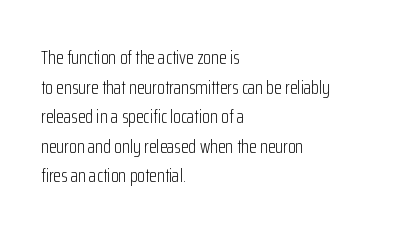
{"italic": "no", "bold": "no", "underline": "no", "align": "left", "line_spacing": "normal", "line_spacing_ratio": 1.48, "letter_spacing": "normal", "letter_spacing_em": 0.0, "glyph_px": 20}
